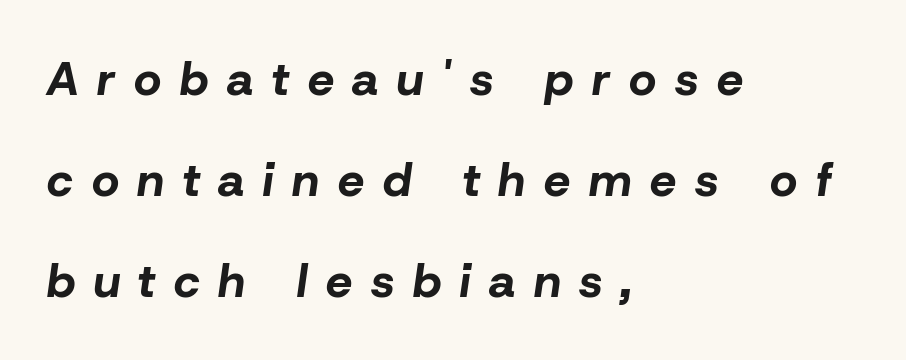
Substantial extra tracking has been applied to these lines. The strokes are fattened all the way to bold. Descender tails drop into unmarked territory. These lines stand farther apart than default settings would place them. If you drew a ruler down the left edge, every line would touch it. A typesetter would call this proportional, since set widths differ per character.
